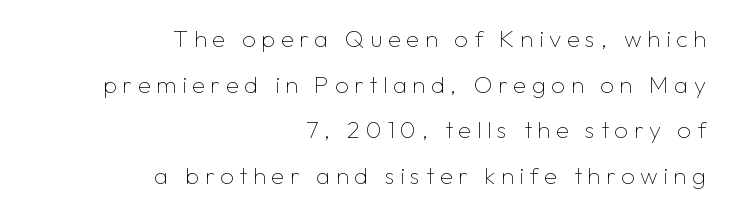
Q: Is the text bold? A: No.
Q: Is the text italic (slanted)? A: No, it is upright.
Q: Is the text underlined? A: No.
Q: How is the paragraph aligned? A: Right-aligned.
Q: Is the spacing between letters normal or unusually wide? A: Unusually wide.
Q: Is the spacing between lines tight, normal or loose? A: Loose.
